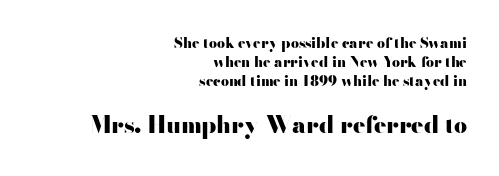
The image shows 23 px bold type, upright; set right-aligned, normal line spacing (1.35x), normal letter spacing, not underlined; the second (bottom) block is 1.64x larger.
